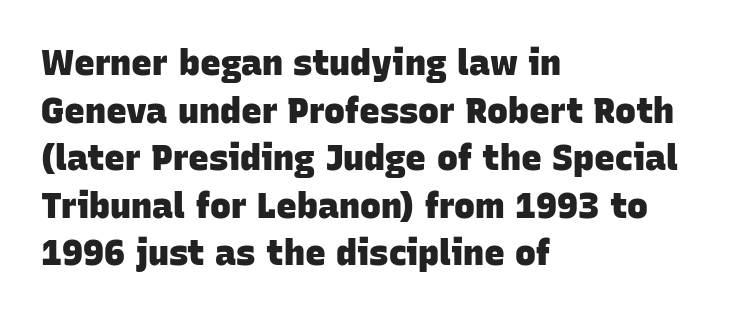
Q: Is the text bold? A: Yes.
Q: Is the typeface a serif or a sans-serif typeface? A: Sans-serif.
Q: Is the text underlined? A: No.
Q: How is the paragraph aligned? A: Left-aligned.
Q: Is the spacing between letters normal or unusually wide? A: Normal.
Q: Is the spacing between lines tight, normal or loose? A: Normal.
Q: Width (condensed, normal, or wide)? A: Normal.
Q: Stroke contrast? A: Low.
Q: x-height? A: Large.
Q: Monospaced? A: No.
